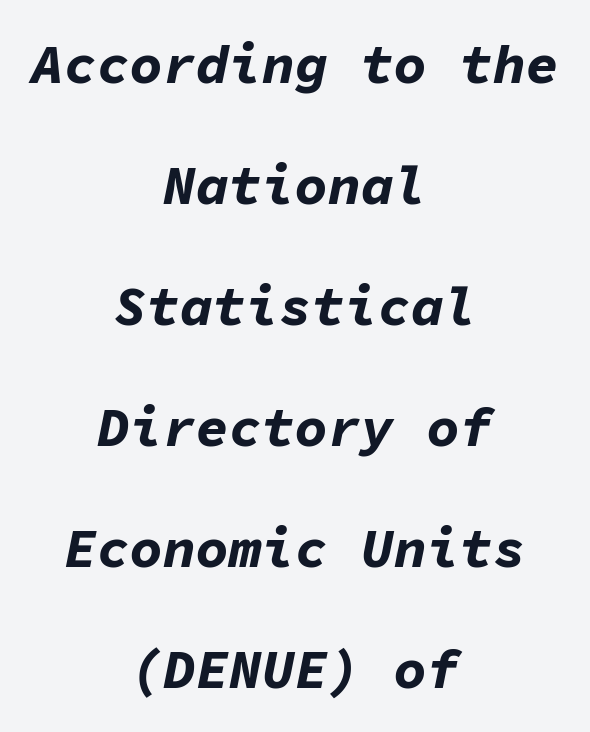
{"italic": "yes", "lean": "right", "slant_degrees": 11, "bold": "yes", "weight": "bold", "width": "normal", "stroke_contrast": "low", "x_height": "medium", "monospaced": "yes", "underline": "no", "align": "center", "line_spacing": "loose", "line_spacing_ratio": 2.2, "letter_spacing": "normal", "letter_spacing_em": 0.0, "glyph_px": 55}
